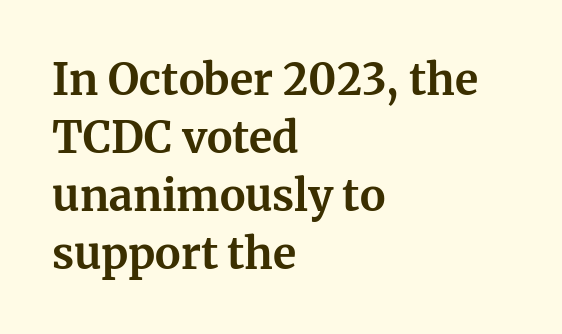
The image shows 43 px bold serif type, upright; set left-aligned, normal line spacing (1.35x), normal letter spacing, not underlined; medium stroke contrast and a medium x-height.
